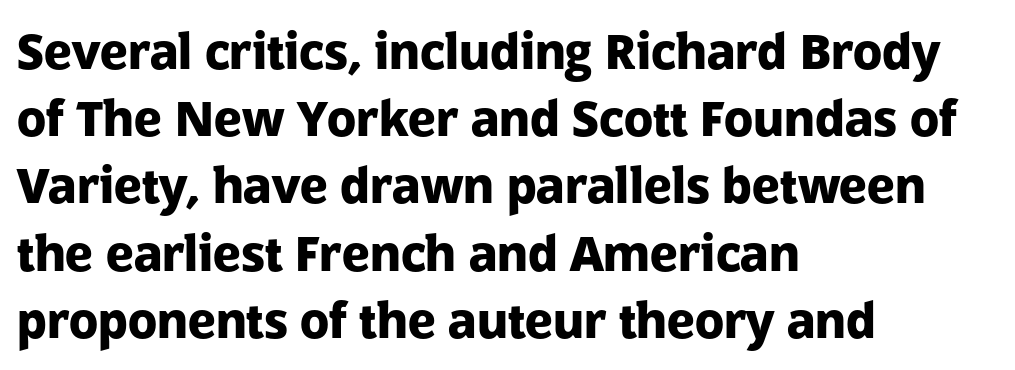
A dark, heavy texture on the line: the type is bold. Each row of text sits above clean, open space. Letterform terminals end flat and unadorned throughout the passage. This rendering leaves character spacing at its baseline value. The specimen reads as upright at a glance. Is this a fixed-width face? No — the glyphs have proportional, varying widths.
